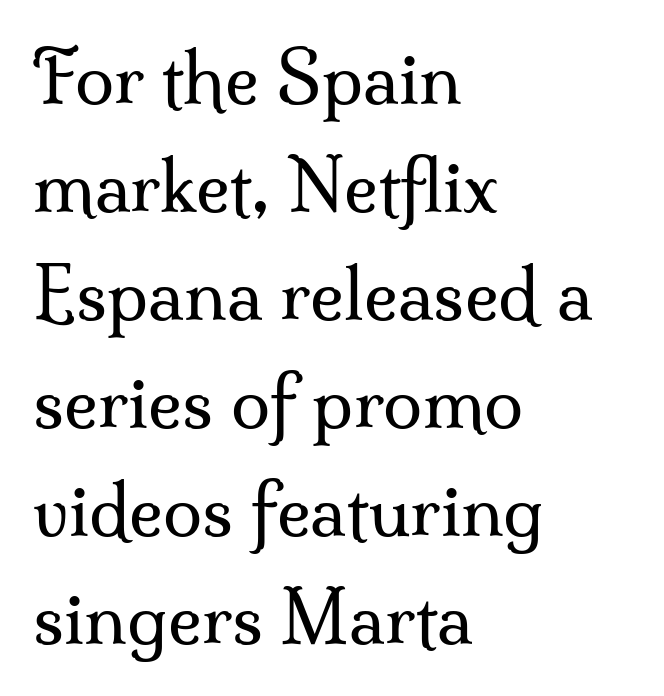
The image shows 71 px regular-weight serif type, upright; set left-aligned, normal line spacing (1.52x), normal letter spacing, not underlined; medium stroke contrast and a small x-height.
